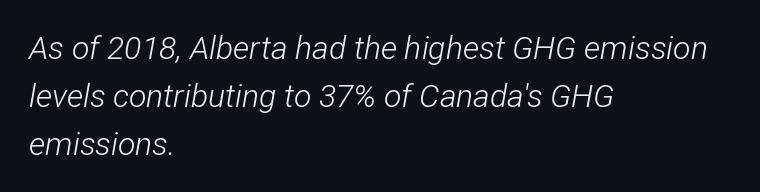
Q: Is the text bold? A: No.
Q: Is the text italic (slanted)? A: Yes, it leans right by about 12 degrees.
Q: Is the text underlined? A: No.
Q: How is the paragraph aligned? A: Left-aligned.
Q: Is the spacing between letters normal or unusually wide? A: Normal.
Q: Is the spacing between lines tight, normal or loose? A: Normal.
Q: Width (condensed, normal, or wide)? A: Condensed.
Q: Stroke contrast? A: Low.
Q: x-height? A: Medium.
Q: Monospaced? A: No.
